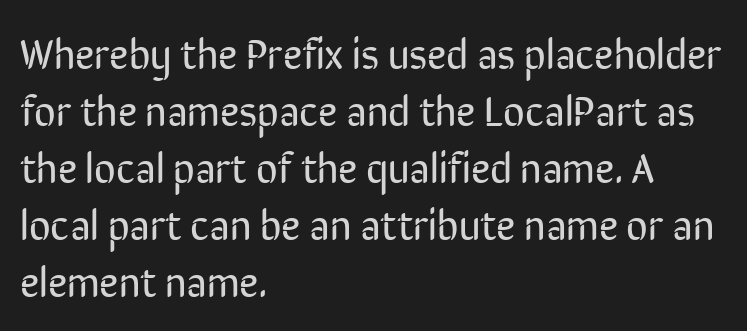
The words here are not underlined. Compared with a centered layout, this one pins lines to the left instead. The rendering uses a moderate line-height, typical for paragraphs. Serifs: no, the terminals of the letterforms are clean.
